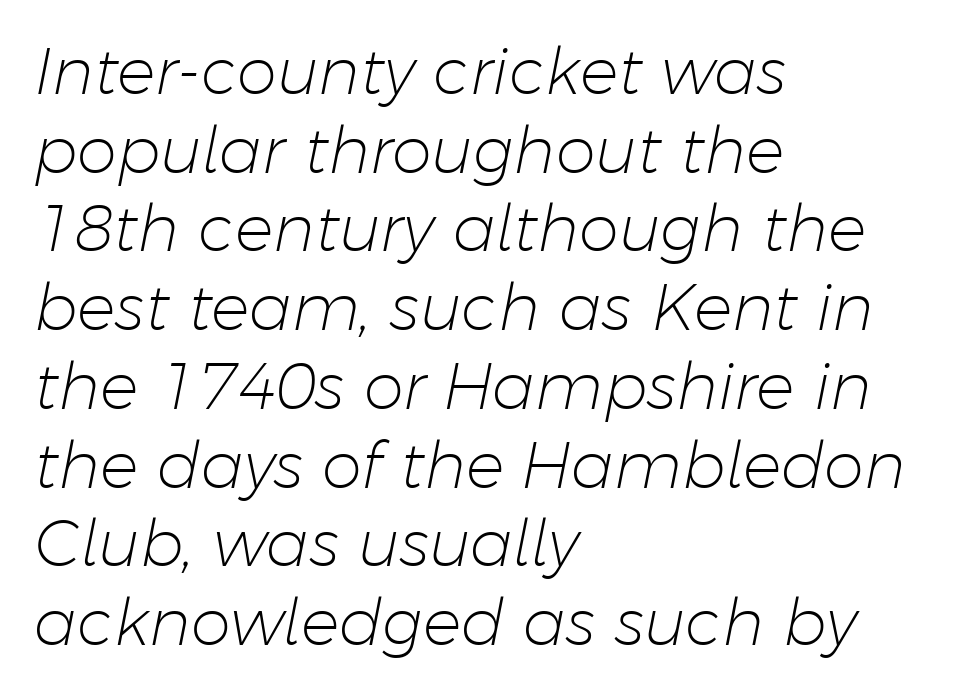
{"italic": "yes", "lean": "right", "slant_degrees": 11, "bold": "no", "weight": "light", "width": "normal", "stroke_contrast": "low", "x_height": "medium", "monospaced": "no", "underline": "no", "align": "left", "line_spacing_ratio": 1.23, "letter_spacing": "normal", "letter_spacing_em": 0.0, "glyph_px": 64}
